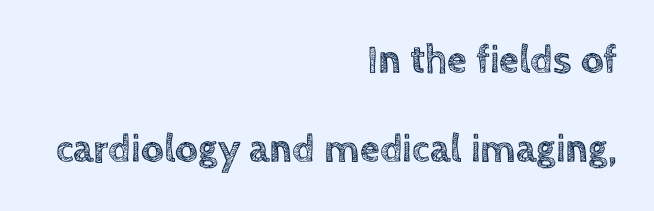
Q: Is the text italic (slanted)? A: No, it is upright.
Q: Is the text underlined? A: No.
Q: How is the paragraph aligned? A: Right-aligned.
Q: Is the spacing between letters normal or unusually wide? A: Normal.
Q: Is the spacing between lines tight, normal or loose? A: Loose.
Q: Width (condensed, normal, or wide)? A: Normal.
Q: x-height? A: Large.
Q: Monospaced? A: No.
